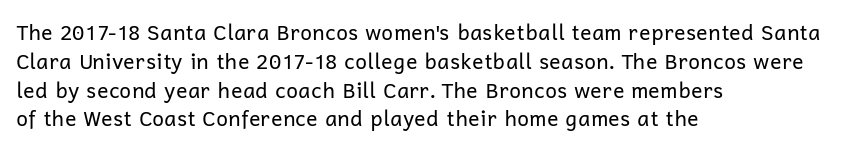
The image shows 21 px text type, upright; set left-aligned, normal line spacing (1.37x), normal letter spacing, not underlined.
